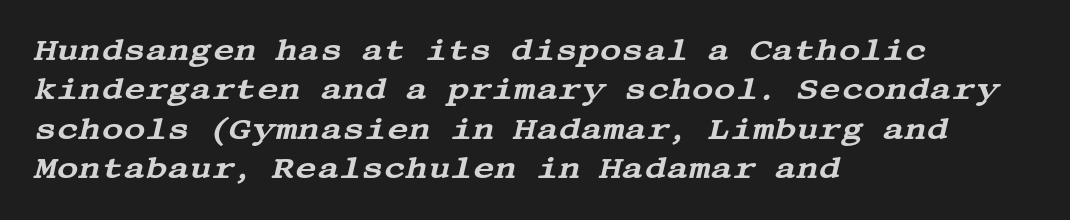
{"serif": "yes", "italic": "yes", "lean": "right", "slant_degrees": 13, "width": "wide", "stroke_contrast": "medium", "x_height": "large", "underline": "no", "align": "left", "line_spacing": "normal", "line_spacing_ratio": 1.31, "letter_spacing": "normal", "letter_spacing_em": 0.0, "glyph_px": 30}
